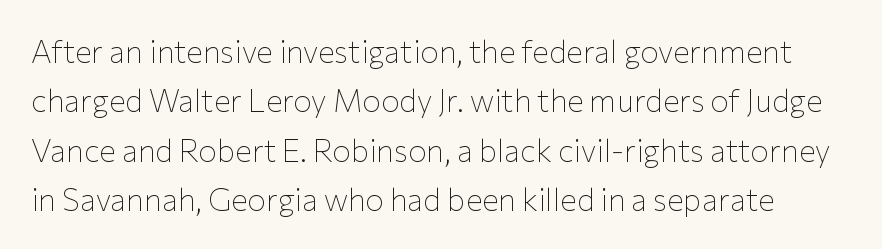
{"serif": "no", "italic": "no", "bold": "no", "weight": "thin", "width": "normal", "stroke_contrast": "low", "x_height": "medium", "monospaced": "no", "underline": "no", "line_spacing": "normal", "line_spacing_ratio": 1.59, "letter_spacing": "normal", "letter_spacing_em": 0.0, "glyph_px": 31}
